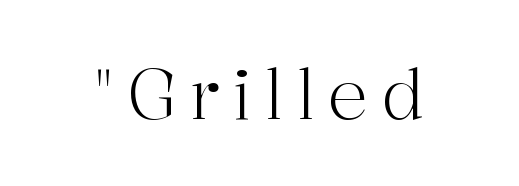
Q: Is the text bold? A: No.
Q: Is the text italic (slanted)? A: No, it is upright.
Q: Is the typeface a serif or a sans-serif typeface? A: Serif.
Q: Is the text underlined? A: No.
Q: Width (condensed, normal, or wide)? A: Normal.
Q: Stroke contrast? A: High.
Q: x-height? A: Medium.
Q: Monospaced? A: No.
